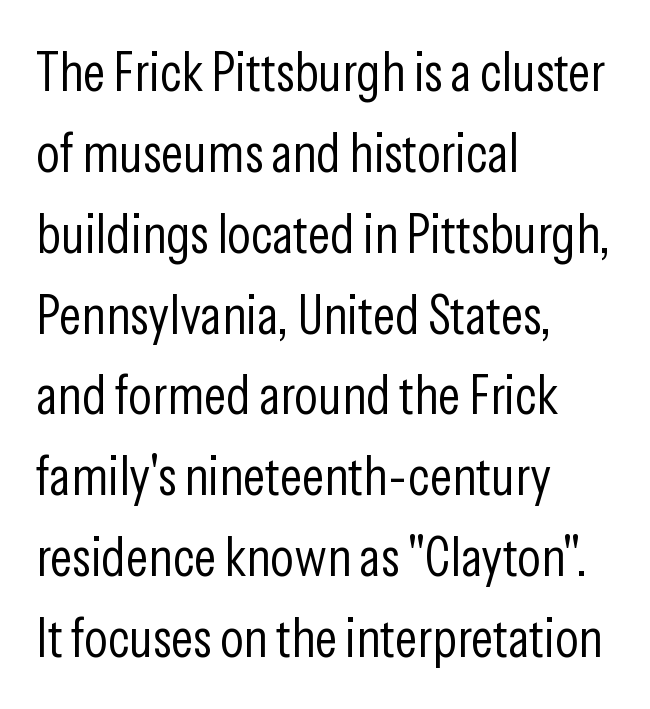
Q: Is the text bold? A: No.
Q: Is the text italic (slanted)? A: No, it is upright.
Q: Is the typeface a serif or a sans-serif typeface? A: Sans-serif.
Q: Is the text underlined? A: No.
Q: How is the paragraph aligned? A: Left-aligned.
Q: Is the spacing between letters normal or unusually wide? A: Normal.
Q: Is the spacing between lines tight, normal or loose? A: Normal.
Q: Width (condensed, normal, or wide)? A: Condensed.
Q: Stroke contrast? A: Low.
Q: x-height? A: Medium.
Q: Monospaced? A: No.
